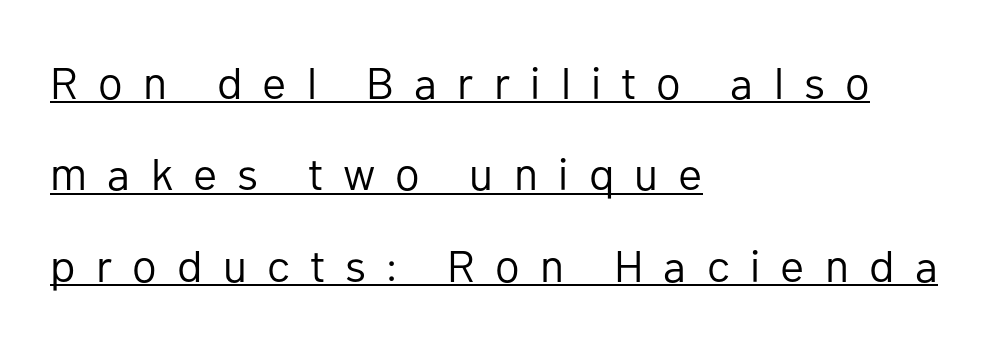
Q: Is the text bold? A: No.
Q: Is the text italic (slanted)? A: No, it is upright.
Q: Is the typeface a serif or a sans-serif typeface? A: Sans-serif.
Q: Is the text underlined? A: Yes.
Q: How is the paragraph aligned? A: Left-aligned.
Q: Is the spacing between letters normal or unusually wide? A: Unusually wide.
Q: Is the spacing between lines tight, normal or loose? A: Loose.
Q: Width (condensed, normal, or wide)? A: Normal.
Q: Stroke contrast? A: Low.
Q: x-height? A: Medium.
Q: Monospaced? A: No.
